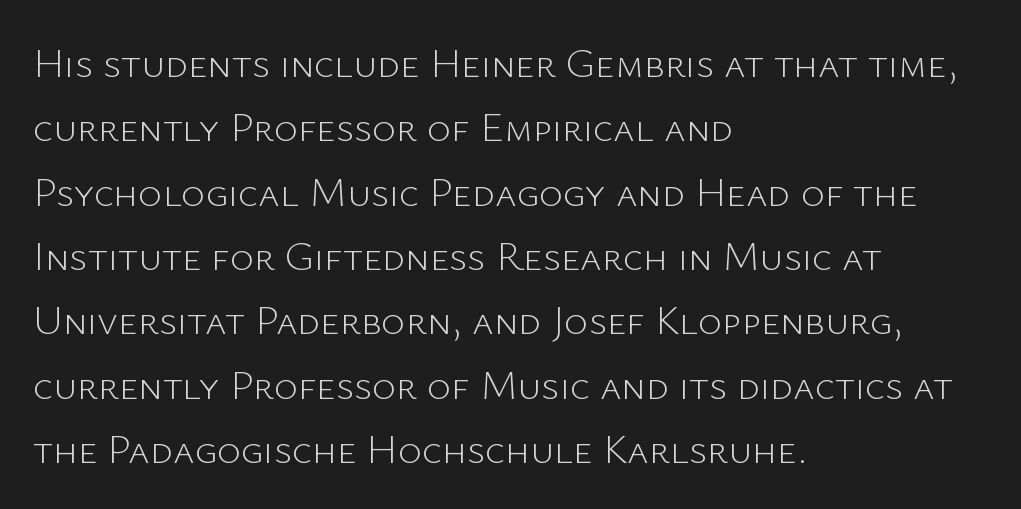
{"serif": "no", "italic": "no", "bold": "no", "weight": "light", "width": "normal", "stroke_contrast": "low", "x_height": "medium", "monospaced": "no", "underline": "no", "align": "left", "line_spacing": "normal", "line_spacing_ratio": 1.57, "letter_spacing": "normal", "letter_spacing_em": 0.0, "glyph_px": 41}
